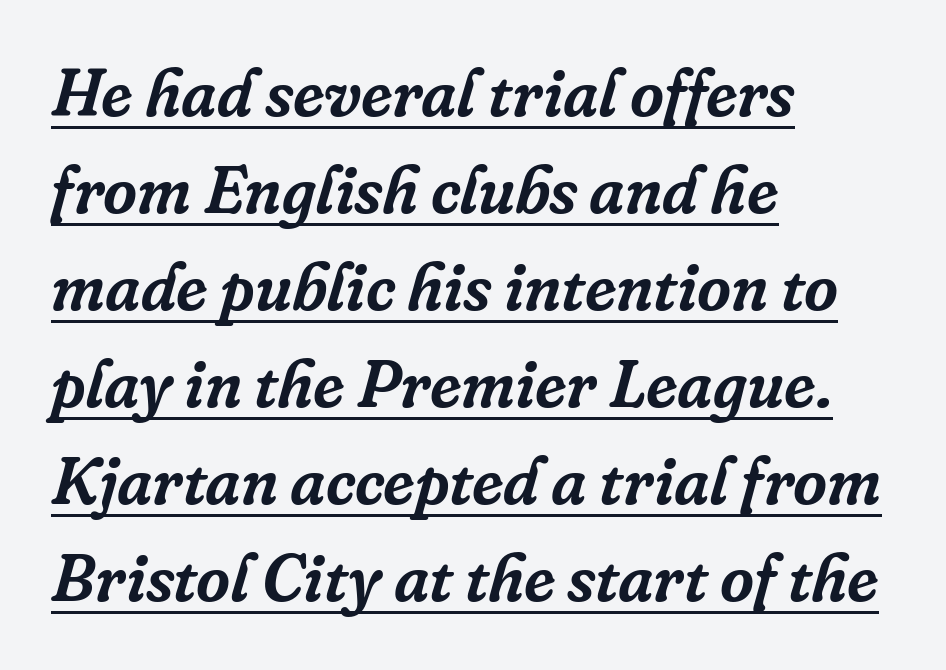
The image shows 66 px serif type, italic (leaning right); set left-aligned, normal line spacing (1.47x), normal letter spacing, underlined; low stroke contrast and a medium x-height.
